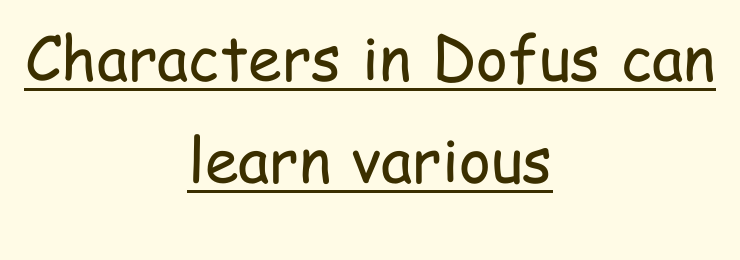
Q: Is the text bold? A: No.
Q: Is the text italic (slanted)? A: No, it is upright.
Q: Is the typeface a serif or a sans-serif typeface? A: Sans-serif.
Q: Is the text underlined? A: Yes.
Q: How is the paragraph aligned? A: Centered.
Q: Is the spacing between letters normal or unusually wide? A: Normal.
Q: Is the spacing between lines tight, normal or loose? A: Normal.
Q: Width (condensed, normal, or wide)? A: Condensed.
Q: Stroke contrast? A: Low.
Q: x-height? A: Medium.
Q: Monospaced? A: No.
